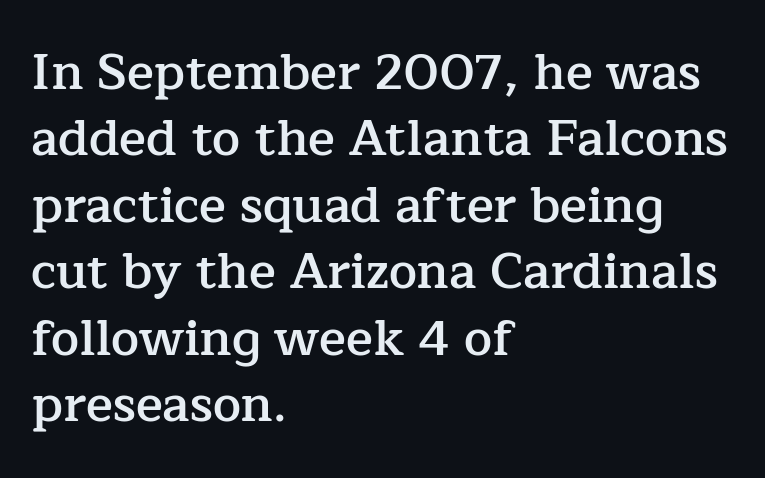
The image shows 50 px semibold serif type, upright; set left-aligned, normal line spacing (1.33x), normal letter spacing, not underlined; low stroke contrast and a medium x-height.
